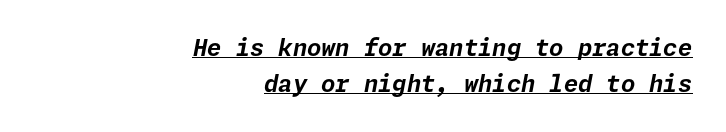
{"italic": "yes", "lean": "right", "slant_degrees": 11, "bold": "yes", "underline": "yes", "align": "right", "line_spacing": "normal", "line_spacing_ratio": 1.58, "letter_spacing": "normal", "letter_spacing_em": 0.0, "glyph_px": 23}
